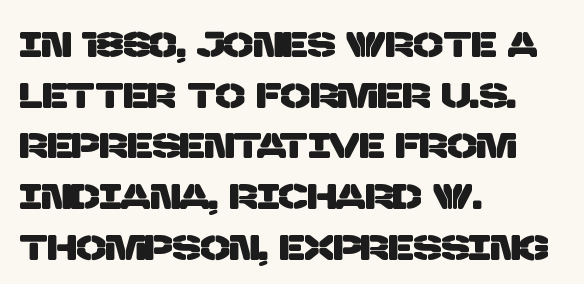
The image shows 35 px sans-serif type; set left-aligned, normal line spacing (1.45x), normal letter spacing, not underlined; low stroke contrast and a large x-height.
